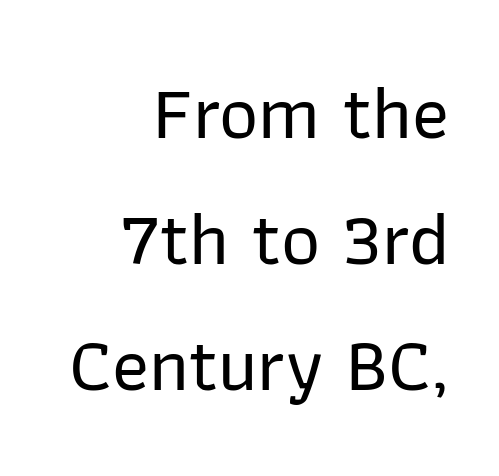
Beneath every word, the page is bare. Short note: letters normally spaced. A typesetter would mark this as roman, not italic. The text was rendered using a sans face with plain stroke endings. Regular leading.
